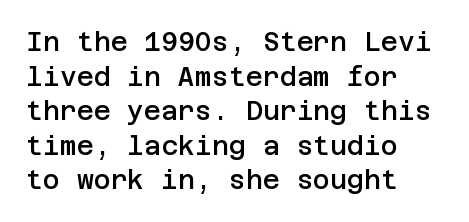
The image shows 26 px text type, upright; set left-aligned, normal line spacing (1.33x), normal letter spacing, not underlined.
